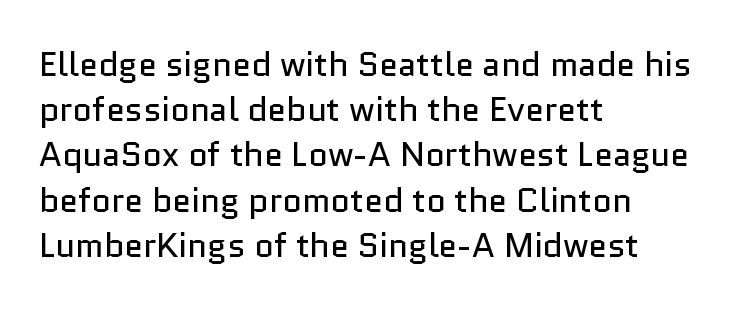
The image shows 34 px regular-weight sans-serif type, upright; set left-aligned, normal line spacing (1.33x), normal letter spacing, not underlined; low stroke contrast and a medium x-height.
